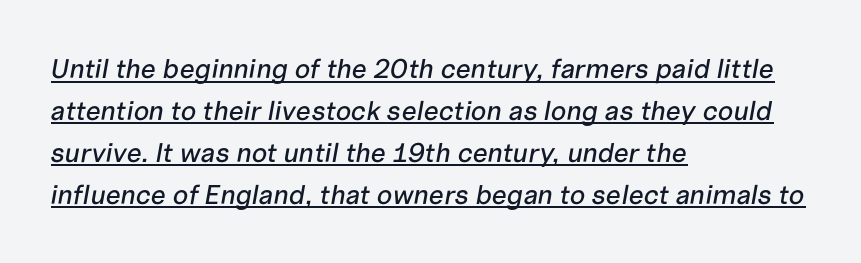
Q: Is the text italic (slanted)? A: Yes, it leans right by about 10 degrees.
Q: Is the text underlined? A: Yes.
Q: How is the paragraph aligned? A: Left-aligned.
Q: Is the spacing between letters normal or unusually wide? A: Normal.
Q: Is the spacing between lines tight, normal or loose? A: Normal.
